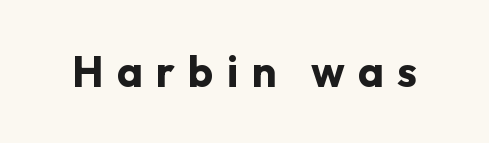
Q: Is the text bold? A: Yes.
Q: Is the text italic (slanted)? A: No, it is upright.
Q: Is the typeface a serif or a sans-serif typeface? A: Sans-serif.
Q: Is the text underlined? A: No.
Q: Is the spacing between letters normal or unusually wide? A: Unusually wide.
Q: Width (condensed, normal, or wide)? A: Normal.
Q: Stroke contrast? A: Low.
Q: x-height? A: Medium.
Q: Monospaced? A: No.
